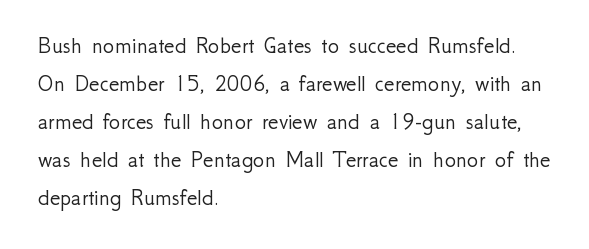
Caption: standard tracking, unaltered. How would I describe the line gaps? Plain and ordinary. Notice how the stems are strictly vertical — no italics here. The typeface has the unassuming heft of standard copy or less. The lines are quadded left.
